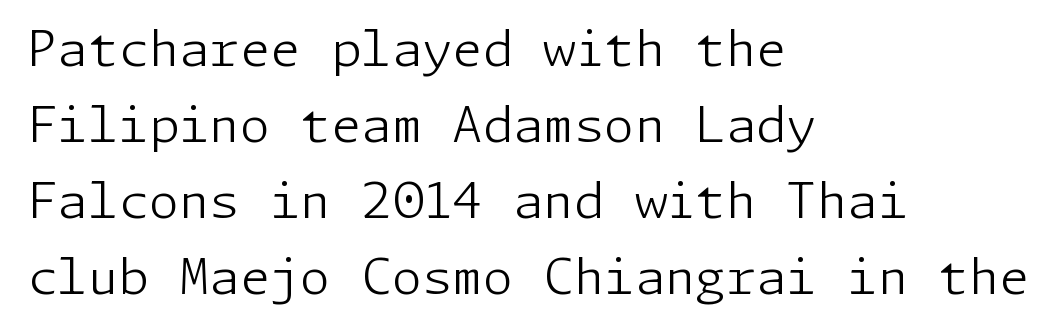
{"serif": "no", "italic": "no", "bold": "no", "weight": "light", "width": "normal", "stroke_contrast": "low", "x_height": "medium", "underline": "no", "align": "left", "line_spacing": "normal", "line_spacing_ratio": 1.55, "letter_spacing": "normal", "letter_spacing_em": 0.0, "glyph_px": 49}
